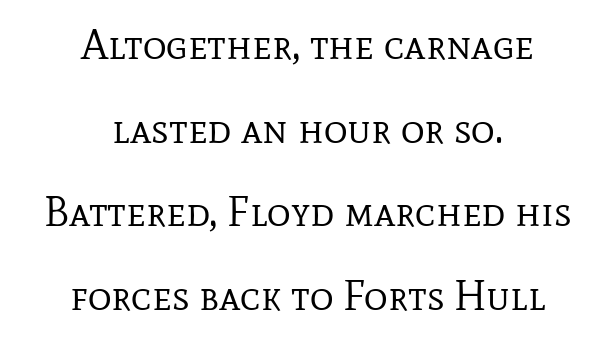
The compositor balanced each line on the midline. The designer went with a serif here, giving each stem small feet. Default kerning and tracking; the words read as compact shapes. A typesetter would call this proportional, since set widths differ per character.
